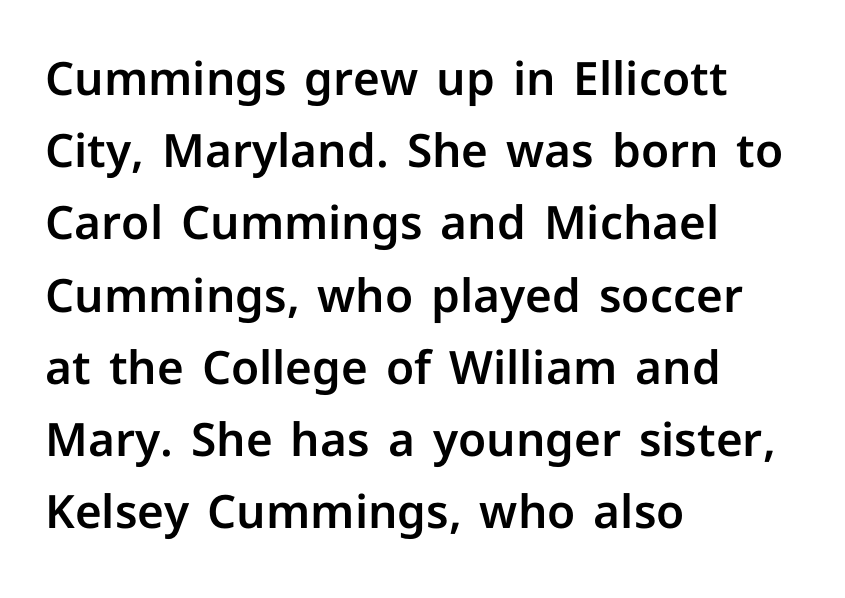
Q: Is the text italic (slanted)? A: No, it is upright.
Q: Is the typeface a serif or a sans-serif typeface? A: Sans-serif.
Q: Is the text underlined? A: No.
Q: How is the paragraph aligned? A: Left-aligned.
Q: Is the spacing between letters normal or unusually wide? A: Normal.
Q: Is the spacing between lines tight, normal or loose? A: Normal.
Q: Width (condensed, normal, or wide)? A: Normal.
Q: Stroke contrast? A: Low.
Q: x-height? A: Medium.
Q: Monospaced? A: No.
